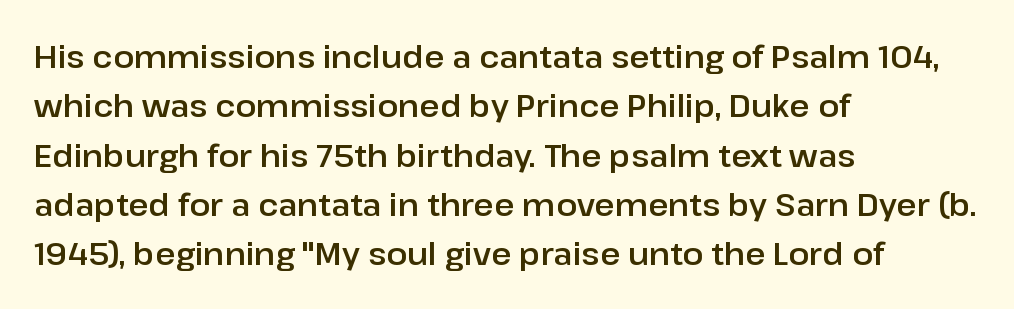
{"serif": "no", "italic": "no", "width": "normal", "stroke_contrast": "low", "x_height": "medium", "monospaced": "no", "underline": "no", "align": "left", "line_spacing": "normal", "line_spacing_ratio": 1.59, "letter_spacing": "normal", "letter_spacing_em": 0.0, "glyph_px": 31}
